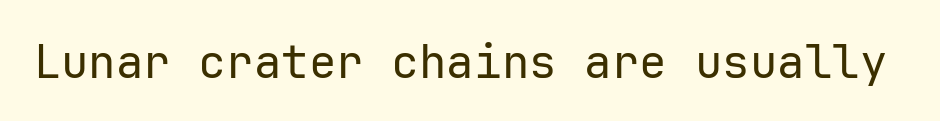
Nope, not italic — everything's standing straight. The type is set solid horizontally, with unmodified tracking. Serifs: no, the terminals of the letterforms are clean. Decoration check: the copy has no underline.
